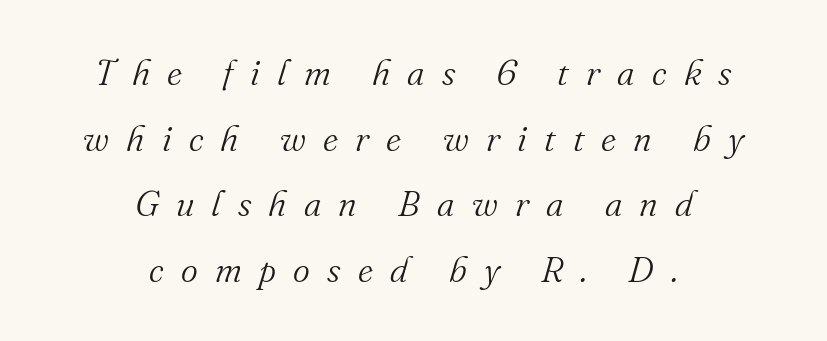
Reading down the block, each line starts at a different indent, mirrored at its end. Serifs: yes, visible at the terminals of the letterforms. Quick note: underline off. Stroke thickness stays within the range of a standard reading face or lighter. Spacing verdict: proportional, widths tailored to each character.
